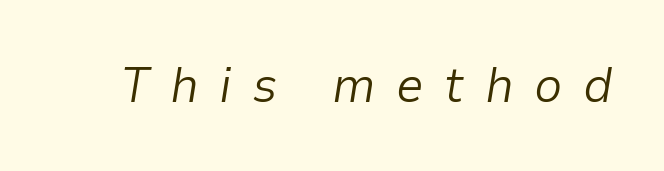
{"italic": "yes", "lean": "right", "slant_degrees": 9, "bold": "no", "weight": "light", "width": "normal", "stroke_contrast": "low", "x_height": "medium", "monospaced": "no", "underline": "no", "letter_spacing": "wide", "letter_spacing_em": 0.41, "glyph_px": 50}
